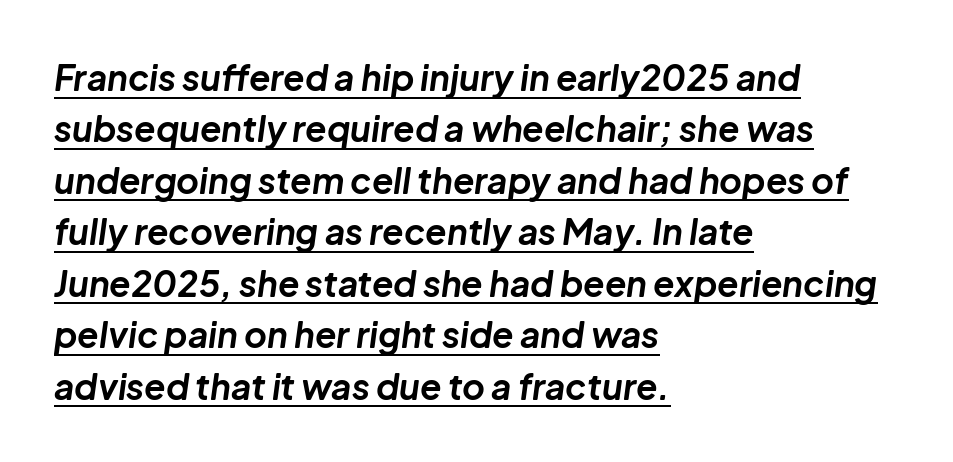
The image shows 35 px bold type, italic (leaning right); set left-aligned, normal line spacing (1.47x), normal letter spacing, underlined; low stroke contrast and a medium x-height.
